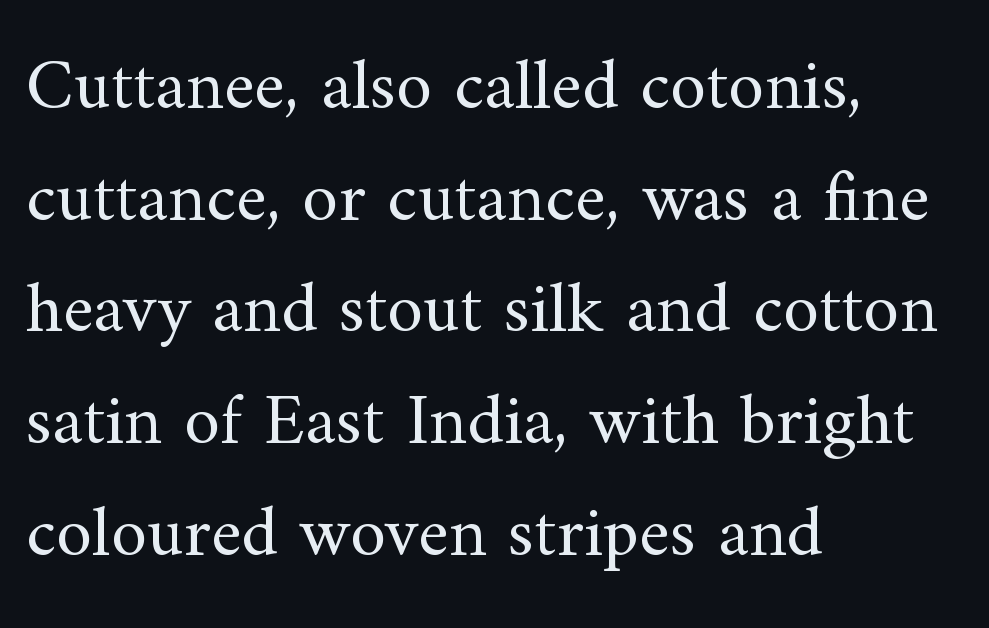
Q: Is the text bold? A: No.
Q: Is the text italic (slanted)? A: No, it is upright.
Q: Is the typeface a serif or a sans-serif typeface? A: Serif.
Q: Is the text underlined? A: No.
Q: How is the paragraph aligned? A: Left-aligned.
Q: Is the spacing between letters normal or unusually wide? A: Normal.
Q: Is the spacing between lines tight, normal or loose? A: Normal.
Q: Width (condensed, normal, or wide)? A: Normal.
Q: Stroke contrast? A: Medium.
Q: x-height? A: Small.
Q: Monospaced? A: No.
